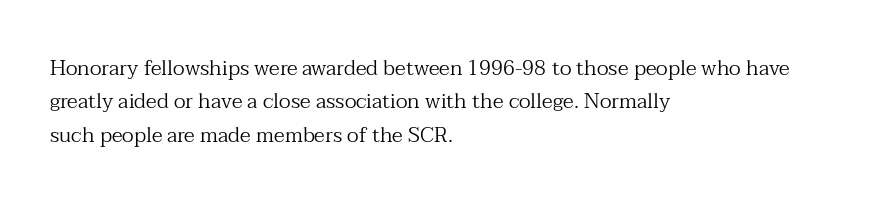
Q: Is the text bold? A: No.
Q: Is the text italic (slanted)? A: No, it is upright.
Q: Is the text underlined? A: No.
Q: How is the paragraph aligned? A: Left-aligned.
Q: Is the spacing between letters normal or unusually wide? A: Normal.
Q: Is the spacing between lines tight, normal or loose? A: Normal.
